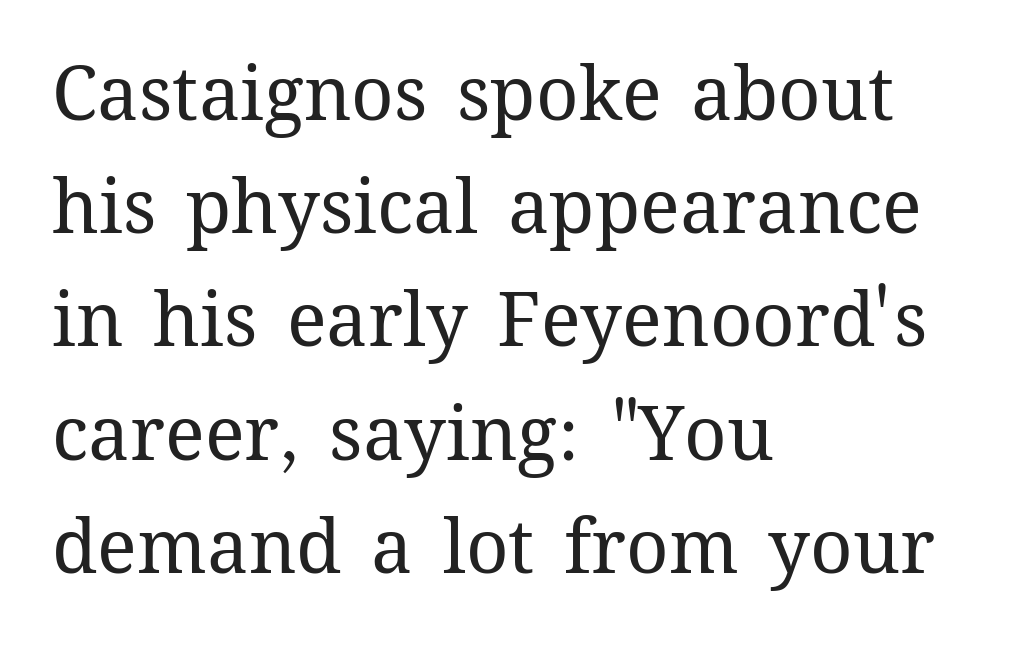
The letters stand upright; this is a roman face. Weight: not bold — regular or lighter. The words here are not underlined. All the whitespace from short lines collects on the right. Spacing between characters is what you'd get straight out of the box.
